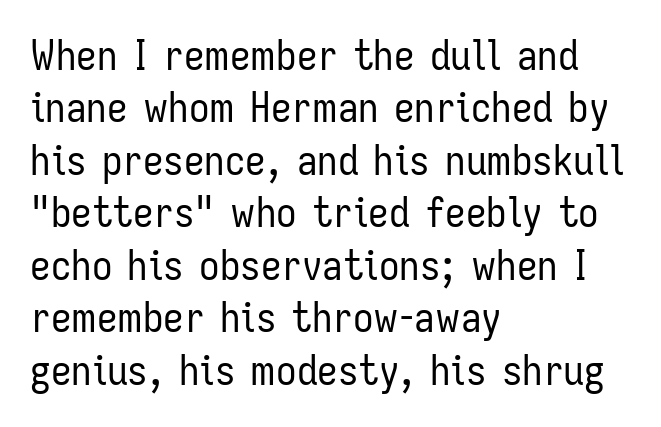
{"serif": "no", "italic": "no", "bold": "no", "weight": "regular", "width": "condensed", "stroke_contrast": "low", "x_height": "medium", "monospaced": "no", "underline": "no", "align": "left", "line_spacing": "normal", "line_spacing_ratio": 1.28, "letter_spacing": "normal", "letter_spacing_em": 0.0, "glyph_px": 41}
